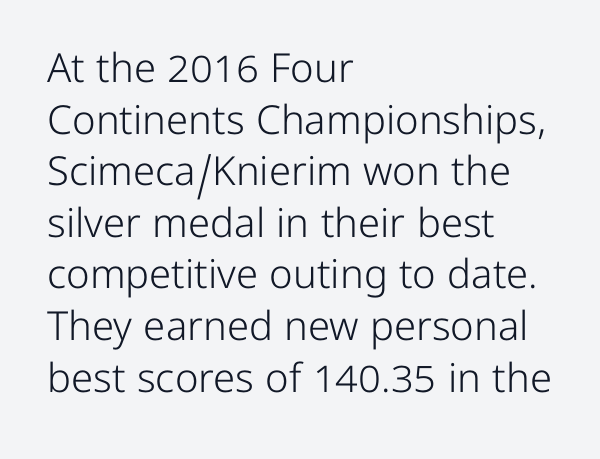
Regarding leading, the lines here are spaced in the standard way. Check the space under the baseline: it is left empty. Alignment: flush left. The text was rendered using a sans face with plain stroke endings.
